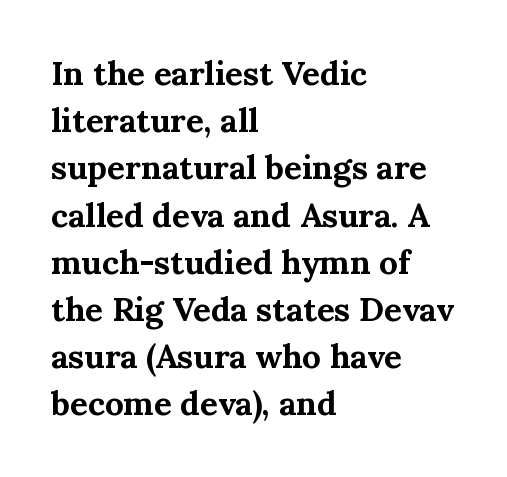
Q: Is the text bold? A: Yes.
Q: Is the text italic (slanted)? A: No, it is upright.
Q: Is the typeface a serif or a sans-serif typeface? A: Serif.
Q: Is the text underlined? A: No.
Q: How is the paragraph aligned? A: Left-aligned.
Q: Is the spacing between letters normal or unusually wide? A: Normal.
Q: Is the spacing between lines tight, normal or loose? A: Normal.
Q: Width (condensed, normal, or wide)? A: Normal.
Q: Stroke contrast? A: Medium.
Q: x-height? A: Medium.
Q: Monospaced? A: No.
